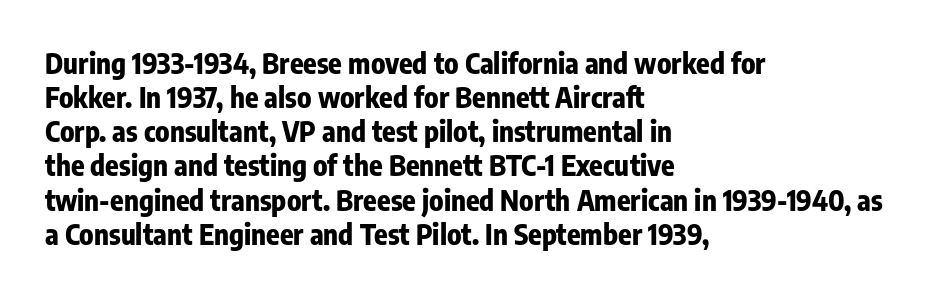
Q: Is the text bold? A: Yes.
Q: Is the text italic (slanted)? A: No, it is upright.
Q: Is the typeface a serif or a sans-serif typeface? A: Sans-serif.
Q: Is the text underlined? A: No.
Q: How is the paragraph aligned? A: Left-aligned.
Q: Is the spacing between letters normal or unusually wide? A: Normal.
Q: Width (condensed, normal, or wide)? A: Condensed.
Q: Stroke contrast? A: Low.
Q: x-height? A: Medium.
Q: Monospaced? A: No.
